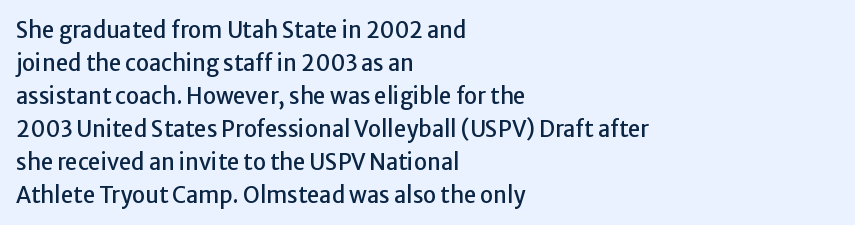
{"italic": "no", "underline": "no", "align": "left", "line_spacing": "normal", "line_spacing_ratio": 1.5, "letter_spacing": "normal", "letter_spacing_em": 0.0, "glyph_px": 22}
